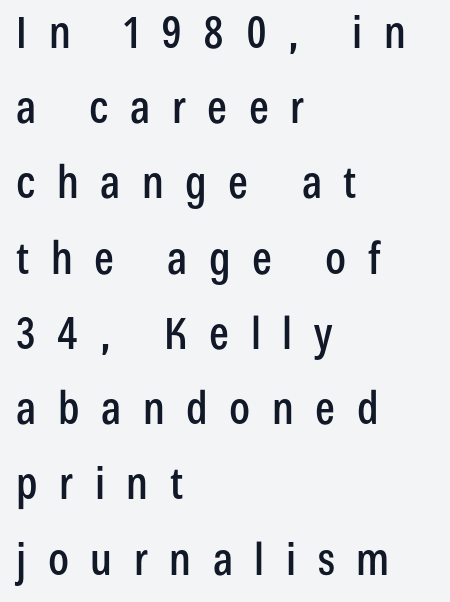
Q: Is the text italic (slanted)? A: No, it is upright.
Q: Is the typeface a serif or a sans-serif typeface? A: Sans-serif.
Q: Is the text underlined? A: No.
Q: How is the paragraph aligned? A: Left-aligned.
Q: Is the spacing between letters normal or unusually wide? A: Unusually wide.
Q: Width (condensed, normal, or wide)? A: Condensed.
Q: Stroke contrast? A: Low.
Q: x-height? A: Medium.
Q: Monospaced? A: No.
